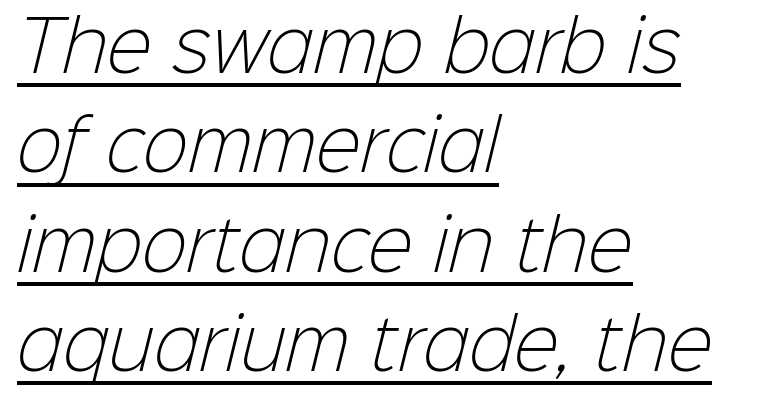
The image shows 68 px light sans-serif type; set left-aligned, normal line spacing (1.46x), normal letter spacing, underlined; low stroke contrast and a medium x-height.
